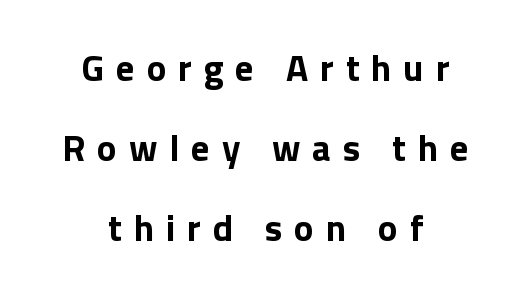
{"serif": "no", "italic": "no", "bold": "yes", "weight": "bold", "width": "normal", "stroke_contrast": "low", "x_height": "medium", "monospaced": "no", "underline": "no", "align": "center", "line_spacing": "loose", "line_spacing_ratio": 2.16, "letter_spacing": "wide", "letter_spacing_em": 0.32, "glyph_px": 37}
